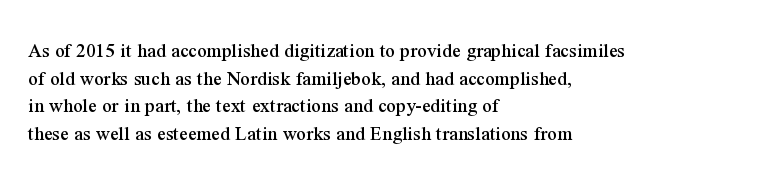
Q: Is the text italic (slanted)? A: No, it is upright.
Q: Is the text underlined? A: No.
Q: How is the paragraph aligned? A: Left-aligned.
Q: Is the spacing between letters normal or unusually wide? A: Normal.
Q: Is the spacing between lines tight, normal or loose? A: Normal.
